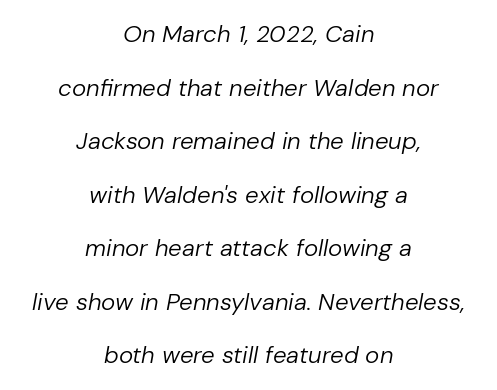
Q: Is the text bold? A: No.
Q: Is the text italic (slanted)? A: Yes, it leans right by about 10 degrees.
Q: Is the text underlined? A: No.
Q: How is the paragraph aligned? A: Centered.
Q: Is the spacing between letters normal or unusually wide? A: Normal.
Q: Is the spacing between lines tight, normal or loose? A: Loose.
